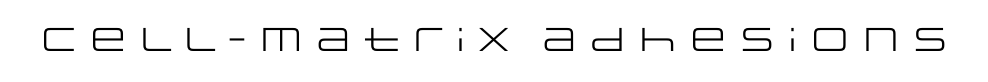
Q: Is the text bold? A: No.
Q: Is the text italic (slanted)? A: No, it is upright.
Q: Is the typeface a serif or a sans-serif typeface? A: Sans-serif.
Q: Is the text underlined? A: No.
Q: Is the spacing between letters normal or unusually wide? A: Normal.
Q: Width (condensed, normal, or wide)? A: Wide.
Q: Stroke contrast? A: Low.
Q: x-height? A: Large.
Q: Monospaced? A: No.
